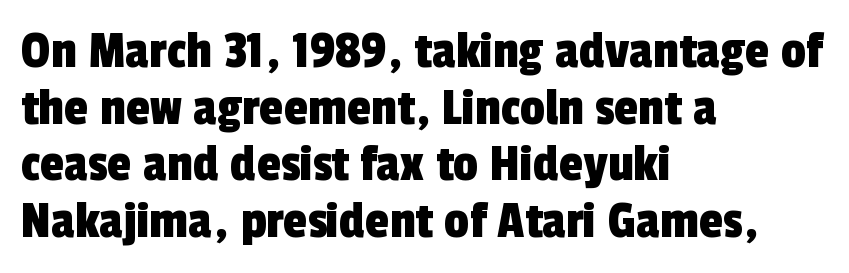
Letterform terminals end flat and unadorned throughout the passage. The space beneath each line is pristine and unruled. This sample has the flowing, uneven cadence of proportional lettering. The designer dialed line spacing down below the default. Nobody touched the tracking dial on this one. Line starts are locked; line ends wander.
